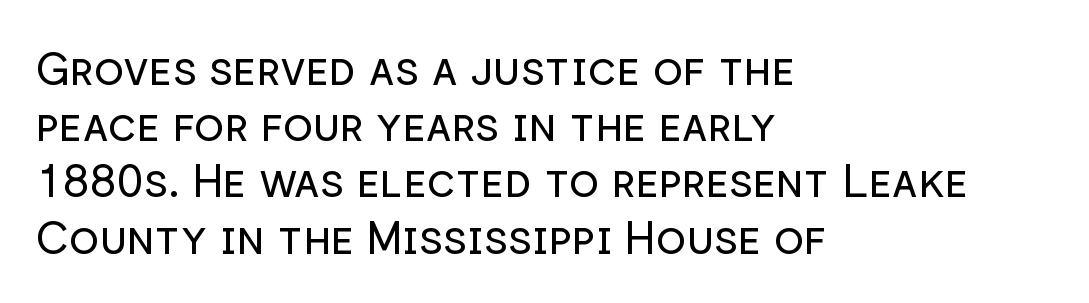
{"serif": "no", "italic": "no", "bold": "no", "weight": "regular", "width": "normal", "stroke_contrast": "low", "x_height": "medium", "monospaced": "no", "underline": "no", "align": "left", "line_spacing": "normal", "line_spacing_ratio": 1.25, "letter_spacing": "normal", "letter_spacing_em": 0.0, "glyph_px": 45}
